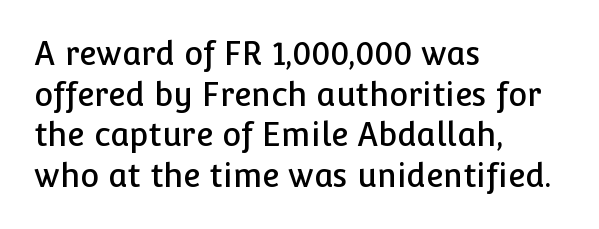
{"serif": "no", "italic": "no", "width": "normal", "stroke_contrast": "low", "x_height": "medium", "monospaced": "no", "underline": "no", "align": "left", "line_spacing": "normal", "line_spacing_ratio": 1.27, "letter_spacing": "normal", "letter_spacing_em": 0.0, "glyph_px": 32}
